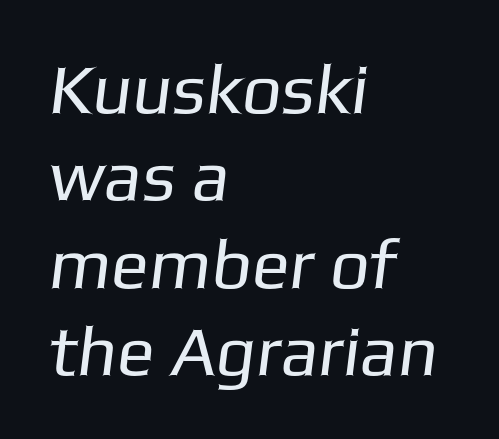
Honestly, the row spacing looks completely unremarkable. A bare baseline throughout the passage. The rendering anchors every line to the left-hand side. The passage shown has conventional tracking throughout. Each letter's strokes conclude bluntly, with no projecting serifs. Weight: regular or lighter.
